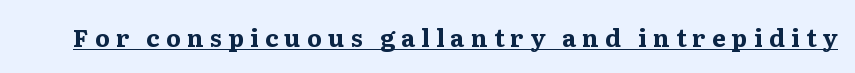
Q: Is the text bold? A: Yes.
Q: Is the text italic (slanted)? A: No, it is upright.
Q: Is the text underlined? A: Yes.
Q: Is the spacing between letters normal or unusually wide? A: Unusually wide.
